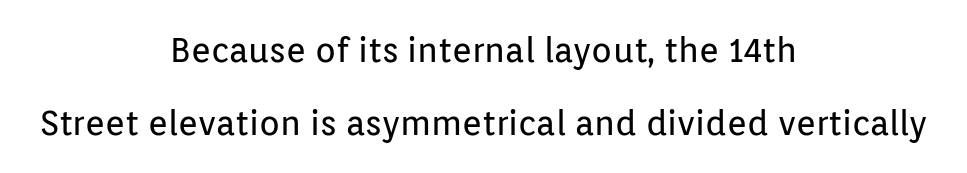
The image shows 34 px regular-weight sans-serif type, upright; set centered, loose line spacing (2.15x), normal letter spacing, not underlined; low stroke contrast and a medium x-height.
